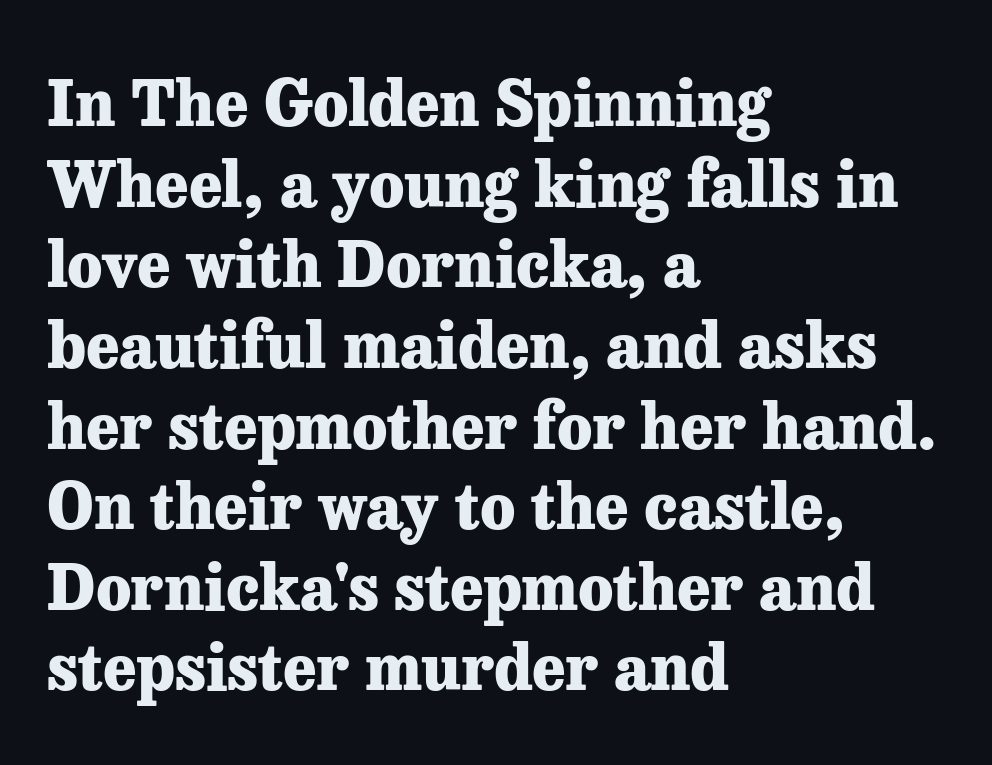
Q: Is the text bold? A: Yes.
Q: Is the text italic (slanted)? A: No, it is upright.
Q: Is the typeface a serif or a sans-serif typeface? A: Serif.
Q: Is the text underlined? A: No.
Q: How is the paragraph aligned? A: Left-aligned.
Q: Is the spacing between letters normal or unusually wide? A: Normal.
Q: Is the spacing between lines tight, normal or loose? A: Normal.
Q: Width (condensed, normal, or wide)? A: Normal.
Q: Stroke contrast? A: Low.
Q: x-height? A: Medium.
Q: Monospaced? A: No.
